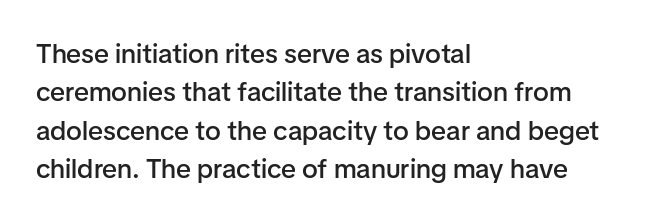
{"italic": "no", "bold": "semi", "underline": "no", "align": "left", "line_spacing": "normal", "line_spacing_ratio": 1.42, "letter_spacing": "normal", "letter_spacing_em": 0.0, "glyph_px": 27}
